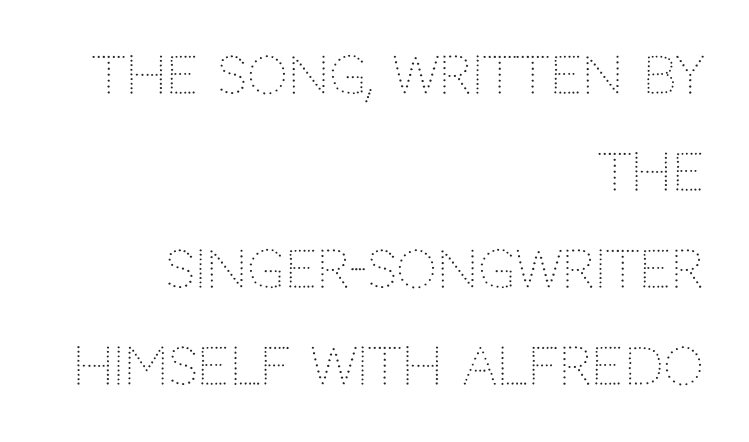
{"serif": "no", "italic": "no", "bold": "no", "weight": "light", "width": "normal", "stroke_contrast": "low", "x_height": "large", "monospaced": "no", "underline": "no", "align": "right", "line_spacing": "loose", "line_spacing_ratio": 1.9, "letter_spacing": "normal", "letter_spacing_em": 0.0, "glyph_px": 51}
